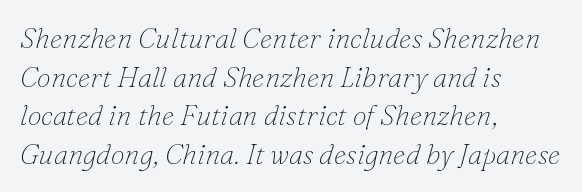
Q: Is the text bold? A: No.
Q: Is the text italic (slanted)? A: Yes, it leans right by about 16 degrees.
Q: Is the typeface a serif or a sans-serif typeface? A: Serif.
Q: Is the text underlined? A: No.
Q: How is the paragraph aligned? A: Left-aligned.
Q: Is the spacing between letters normal or unusually wide? A: Normal.
Q: Is the spacing between lines tight, normal or loose? A: Normal.
Q: Width (condensed, normal, or wide)? A: Normal.
Q: Stroke contrast? A: Low.
Q: x-height? A: Small.
Q: Monospaced? A: No.
